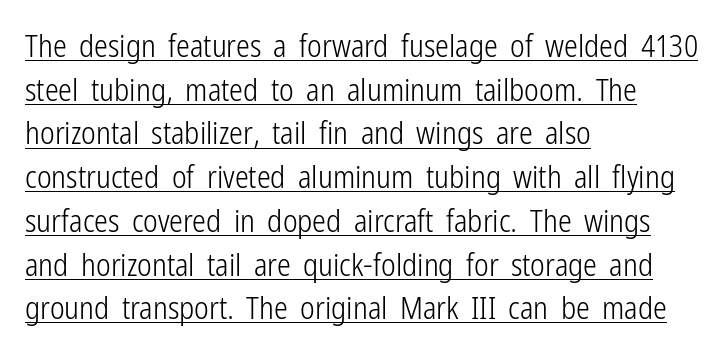
{"serif": "no", "italic": "no", "bold": "no", "weight": "light", "width": "condensed", "stroke_contrast": "low", "x_height": "medium", "monospaced": "no", "underline": "yes", "align": "left", "line_spacing": "normal", "line_spacing_ratio": 1.41, "letter_spacing": "normal", "letter_spacing_em": 0.0, "glyph_px": 31}
